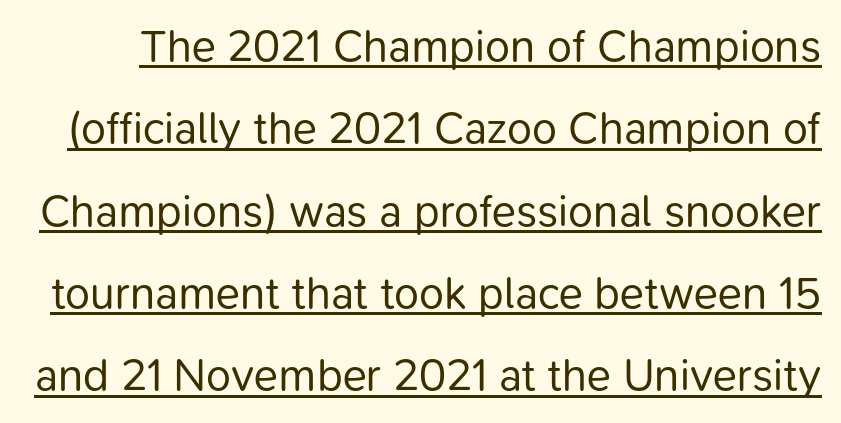
The image shows 45 px regular-weight sans-serif type, upright; set line spacing 1.83x, normal letter spacing, underlined; low stroke contrast and a medium x-height.
